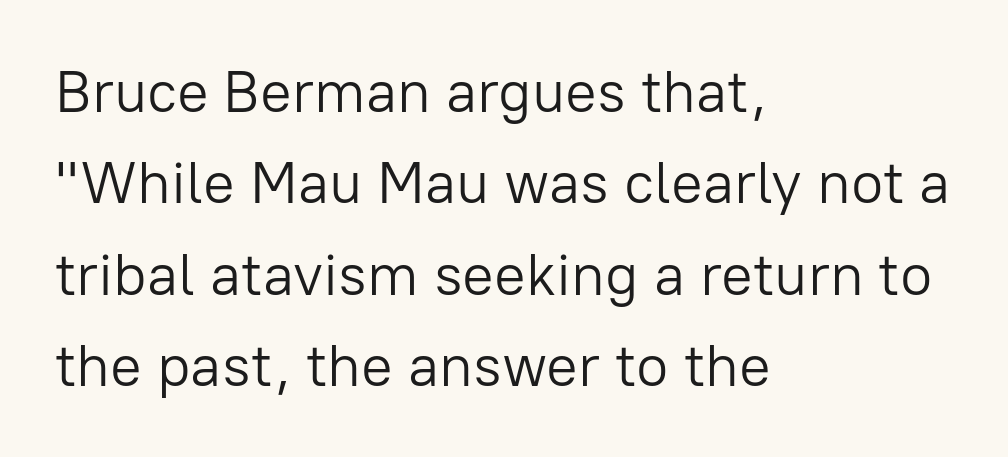
Descenders are the only things crossing below the line. No italicization has been applied; the sample stays upright. This sample has the flowing, uneven cadence of proportional lettering. Leading: standard. This is sans-serif lettering, the kind often seen on screens and signage.
